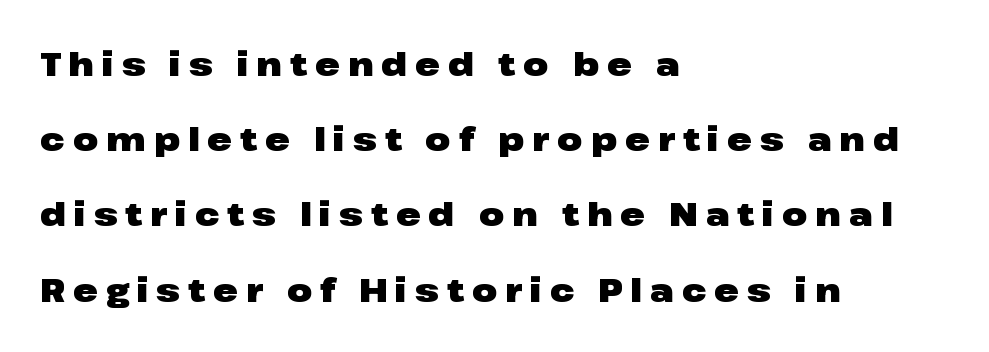
{"serif": "no", "italic": "no", "bold": "yes", "weight": "heavy", "width": "wide", "stroke_contrast": "low", "x_height": "medium", "monospaced": "no", "underline": "no", "align": "left", "line_spacing": "loose", "line_spacing_ratio": 2.28, "letter_spacing": "wide", "letter_spacing_em": 0.24, "glyph_px": 33}
